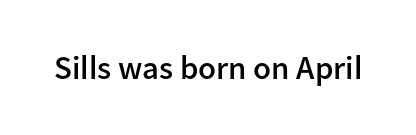
{"serif": "no", "italic": "no", "bold": "semi", "weight": "semibold", "width": "normal", "stroke_contrast": "low", "x_height": "medium", "monospaced": "no", "underline": "no", "letter_spacing": "normal", "letter_spacing_em": 0.0, "glyph_px": 33}
